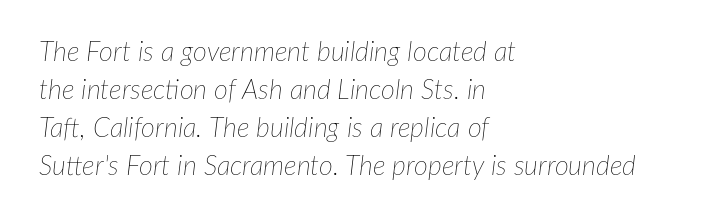
Q: Is the text bold? A: No.
Q: Is the text italic (slanted)? A: Yes, it leans right by about 7 degrees.
Q: Is the text underlined? A: No.
Q: How is the paragraph aligned? A: Left-aligned.
Q: Is the spacing between letters normal or unusually wide? A: Normal.
Q: Is the spacing between lines tight, normal or loose? A: Normal.
